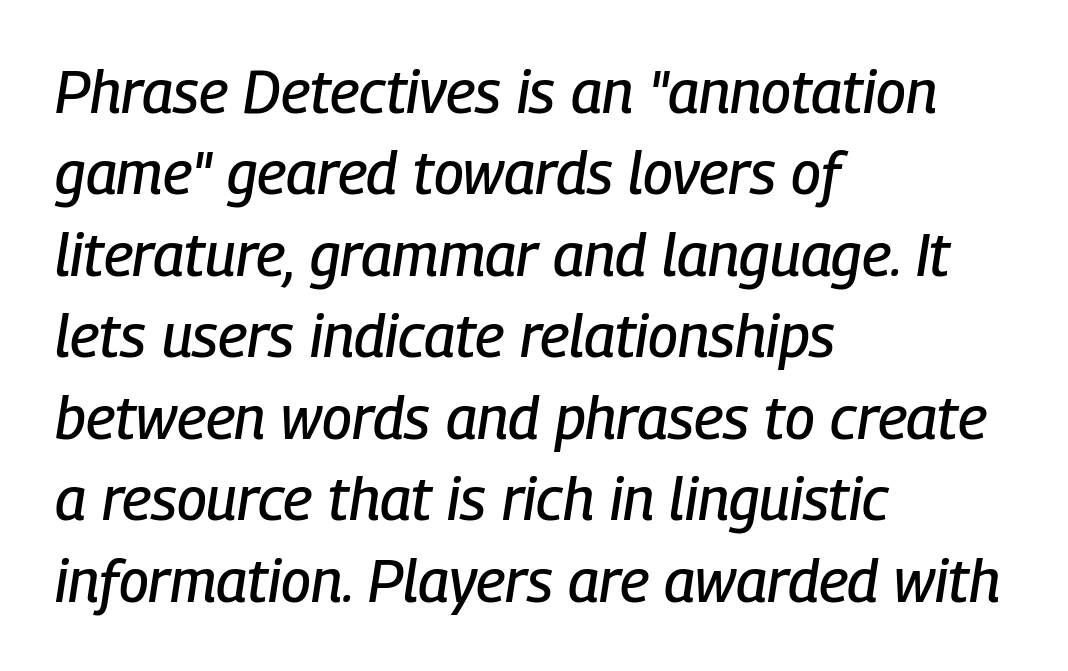
Q: Is the text italic (slanted)? A: Yes, it leans right by about 9 degrees.
Q: Is the text underlined? A: No.
Q: How is the paragraph aligned? A: Left-aligned.
Q: Is the spacing between letters normal or unusually wide? A: Normal.
Q: Is the spacing between lines tight, normal or loose? A: Normal.
Q: Width (condensed, normal, or wide)? A: Condensed.
Q: Stroke contrast? A: Low.
Q: x-height? A: Medium.
Q: Monospaced? A: No.
